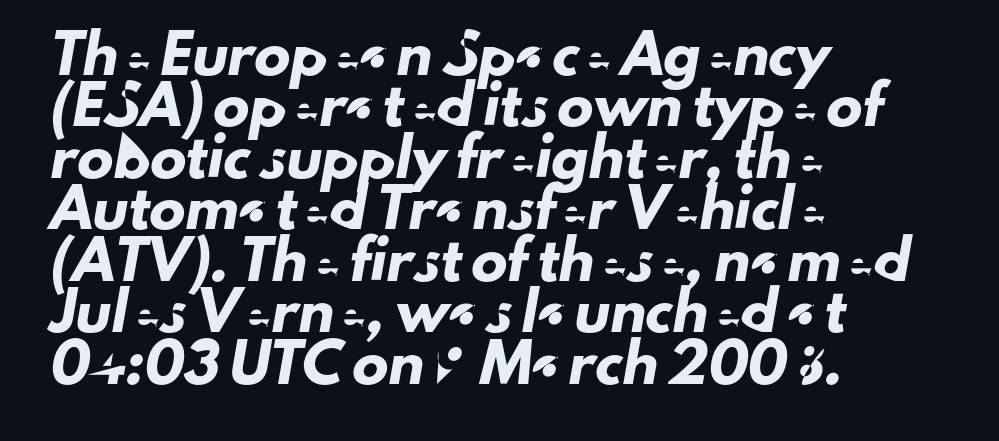
{"serif": "no", "width": "normal", "stroke_contrast": "low", "x_height": "small", "monospaced": "no", "underline": "no", "align": "left", "line_spacing": "normal", "line_spacing_ratio": 1.43, "letter_spacing": "normal", "letter_spacing_em": 0.0, "glyph_px": 36}
